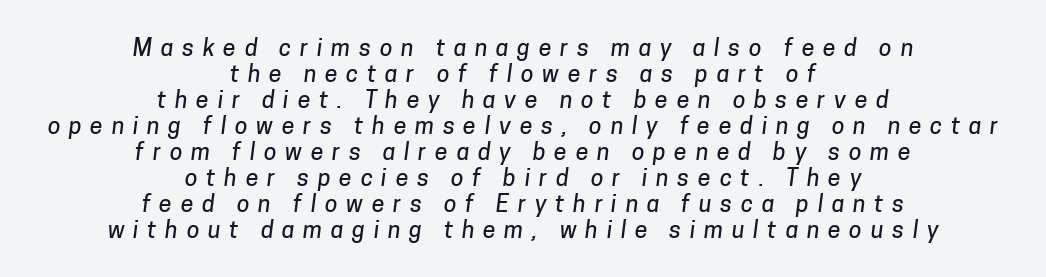
The image shows 23 px text type; set centered, tight line spacing (1.13x), unusually wide letter spacing (+0.38 em), not underlined.
